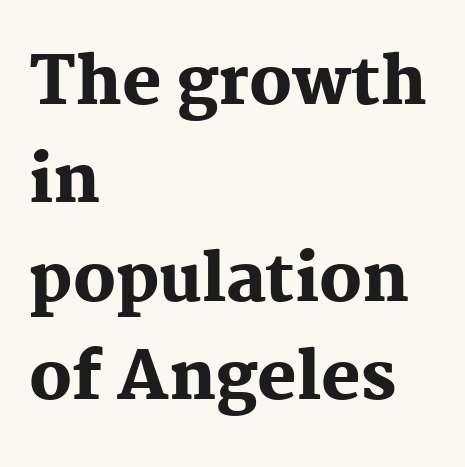
The block of text has a typical density, with ordinary space between rows. Plain, unruled lines of type. Every letter is thick-stroked: bold, no question. Do the characters align in a grid? No, the font is proportional. The font family rendered here belongs to the serif group. Standard letterfit; no display-style spreading of the glyphs.
